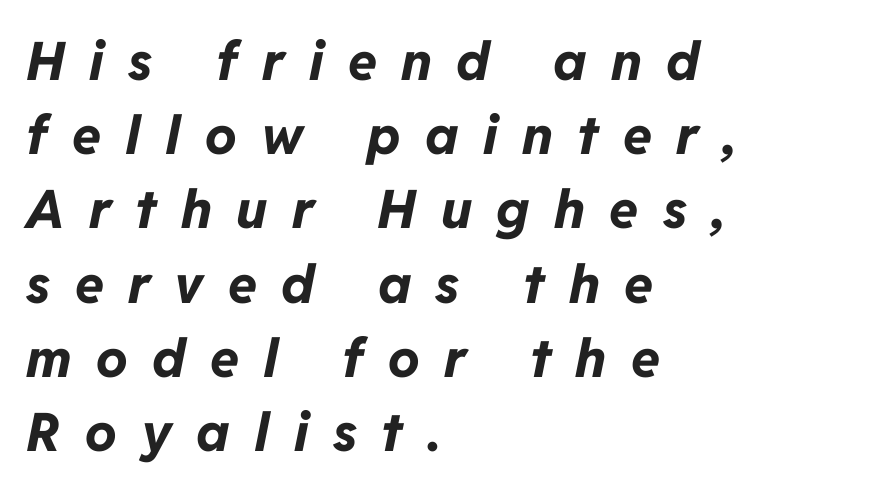
Q: Is the text bold? A: Yes.
Q: Is the text italic (slanted)? A: Yes, it leans right by about 11 degrees.
Q: Is the text underlined? A: No.
Q: How is the paragraph aligned? A: Left-aligned.
Q: Is the spacing between letters normal or unusually wide? A: Unusually wide.
Q: Is the spacing between lines tight, normal or loose? A: Normal.
Q: Width (condensed, normal, or wide)? A: Normal.
Q: Stroke contrast? A: Low.
Q: x-height? A: Medium.
Q: Monospaced? A: No.
